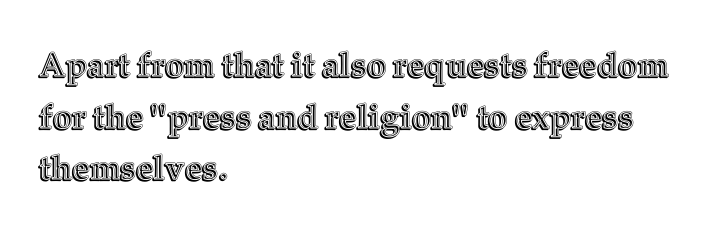
Q: Is the text italic (slanted)? A: No, it is upright.
Q: Is the text underlined? A: No.
Q: How is the paragraph aligned? A: Left-aligned.
Q: Is the spacing between letters normal or unusually wide? A: Normal.
Q: Is the spacing between lines tight, normal or loose? A: Normal.
Q: Width (condensed, normal, or wide)? A: Normal.
Q: x-height? A: Medium.
Q: Monospaced? A: No.
